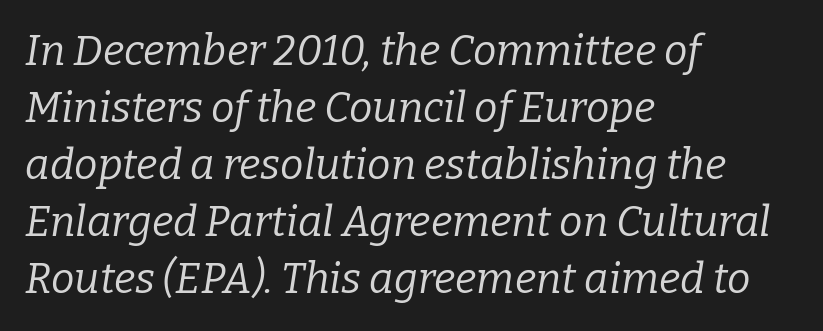
Teacher's note: observe the even left margin — that is flush-left alignment. A typesetter would call this proportional, since set widths differ per character. These lines were composed using italics. Nobody drew a line under any word here. Evenly set lines give the paragraph a standard silhouette.
